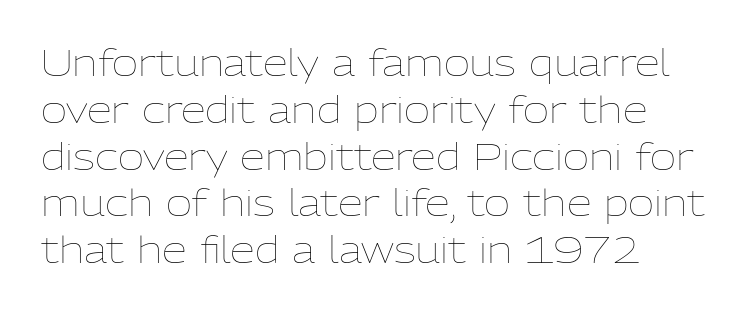
Q: Is the text bold? A: No.
Q: Is the text italic (slanted)? A: No, it is upright.
Q: Is the text underlined? A: No.
Q: How is the paragraph aligned? A: Left-aligned.
Q: Is the spacing between letters normal or unusually wide? A: Normal.
Q: Is the spacing between lines tight, normal or loose? A: Normal.
Q: Width (condensed, normal, or wide)? A: Normal.
Q: Stroke contrast? A: Low.
Q: x-height? A: Medium.
Q: Monospaced? A: No.
